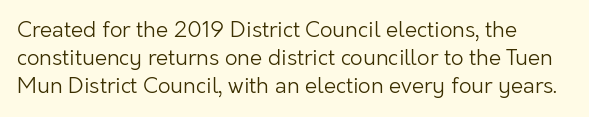
Q: Is the text bold? A: No.
Q: Is the text italic (slanted)? A: No, it is upright.
Q: Is the text underlined? A: No.
Q: Is the spacing between letters normal or unusually wide? A: Normal.
Q: Is the spacing between lines tight, normal or loose? A: Normal.
